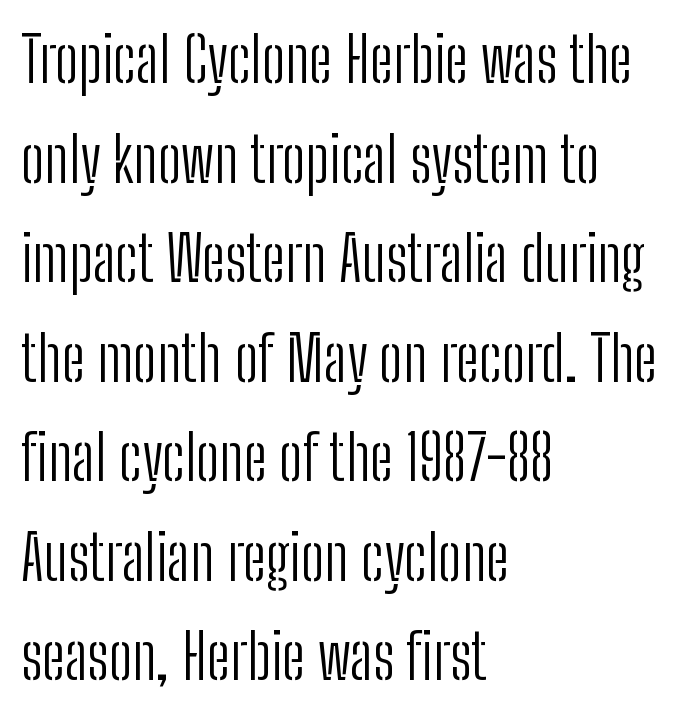
The image shows 63 px light, condensed sans-serif type, upright; set left-aligned, normal line spacing (1.58x), normal letter spacing, not underlined; low stroke contrast and a medium x-height.
